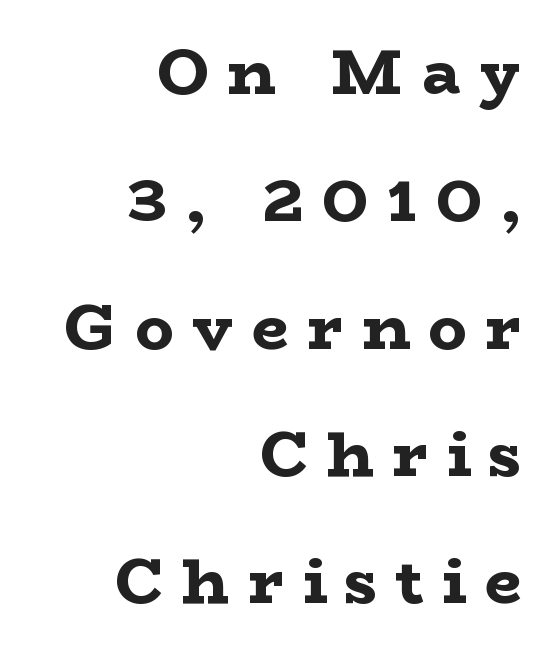
Q: Is the text bold? A: Yes.
Q: Is the text italic (slanted)? A: No, it is upright.
Q: Is the typeface a serif or a sans-serif typeface? A: Serif.
Q: Is the text underlined? A: No.
Q: How is the paragraph aligned? A: Right-aligned.
Q: Is the spacing between letters normal or unusually wide? A: Unusually wide.
Q: Is the spacing between lines tight, normal or loose? A: Loose.
Q: Width (condensed, normal, or wide)? A: Wide.
Q: Stroke contrast? A: Low.
Q: x-height? A: Medium.
Q: Monospaced? A: No.
